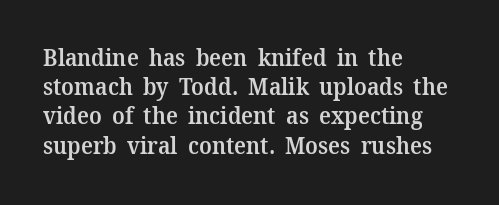
The image shows 23 px text type, upright; set left-aligned, normal line spacing (1.27x), normal letter spacing, not underlined.
